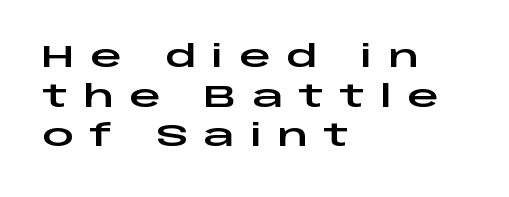
This is sans-serif lettering, the kind often seen on screens and signage. Designer's note — italics off, roman on. The specimen omits any rule beneath the text block's lines. Typeset ragged right — the left edge is the straight one. The space between consecutive lines is moderate. Is the letter spacing exaggerated? Yes — the characters are pushed far apart.
